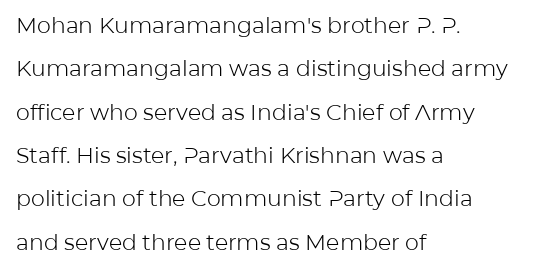
The specimen reads as upright at a glance. No chunkiness to these letters — they're not bold. The tracking reads as untouched default to a designer's eye. Rule under the text: the space is simply empty.
